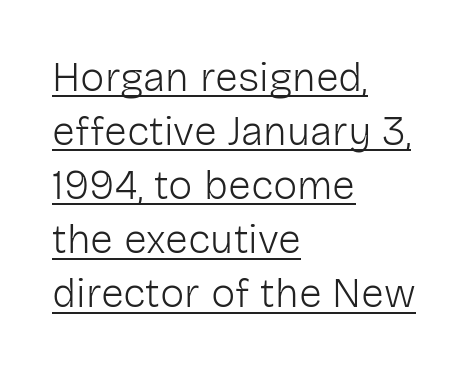
The image shows 41 px light sans-serif type, upright; set left-aligned, normal line spacing (1.32x), normal letter spacing, underlined; low stroke contrast and a medium x-height.
